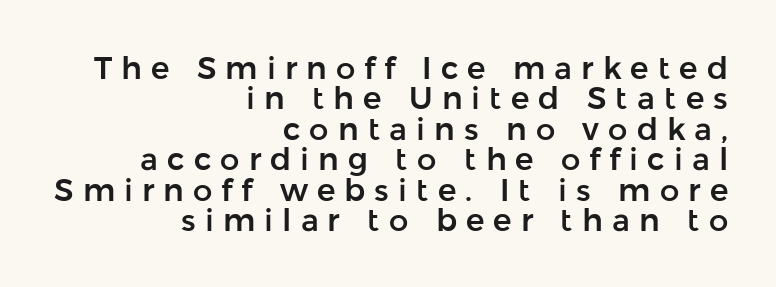
The image shows 31 px sans-serif type, upright; set right-aligned, tight line spacing (0.98x), unusually wide letter spacing (+0.29 em), not underlined; low stroke contrast and a medium x-height.
